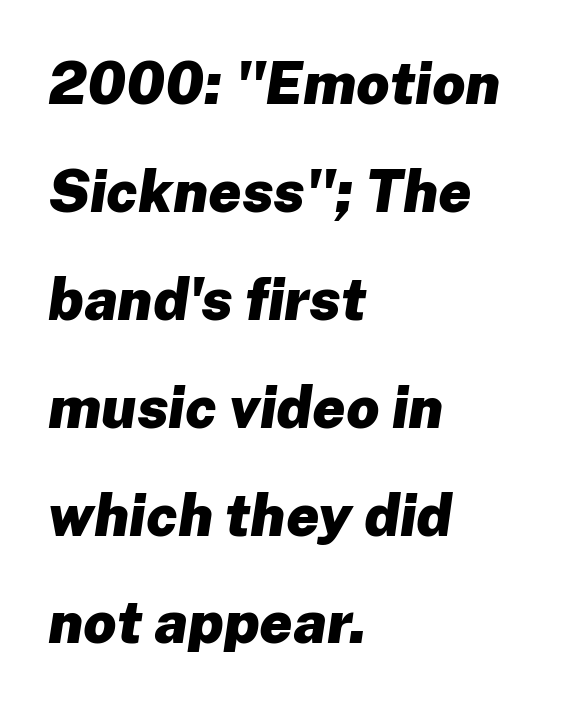
Q: Is the text bold? A: Yes.
Q: Is the text italic (slanted)? A: Yes, it leans right by about 8 degrees.
Q: Is the text underlined? A: No.
Q: How is the paragraph aligned? A: Left-aligned.
Q: Is the spacing between letters normal or unusually wide? A: Normal.
Q: Width (condensed, normal, or wide)? A: Normal.
Q: Stroke contrast? A: Low.
Q: x-height? A: Medium.
Q: Monospaced? A: No.
